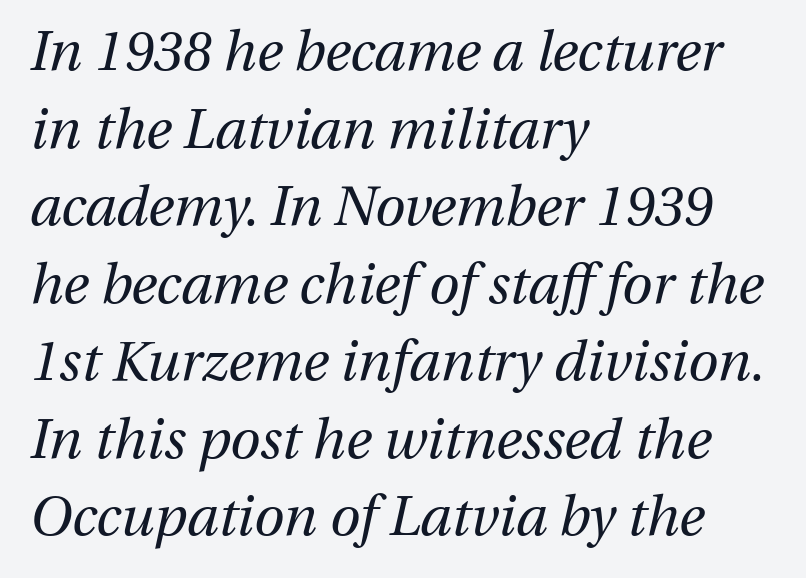
{"italic": "yes", "lean": "right", "slant_degrees": 13, "bold": "no", "weight": "regular", "width": "normal", "stroke_contrast": "medium", "x_height": "medium", "monospaced": "no", "underline": "no", "align": "left", "line_spacing": "normal", "line_spacing_ratio": 1.41, "letter_spacing": "normal", "letter_spacing_em": 0.0, "glyph_px": 55}
